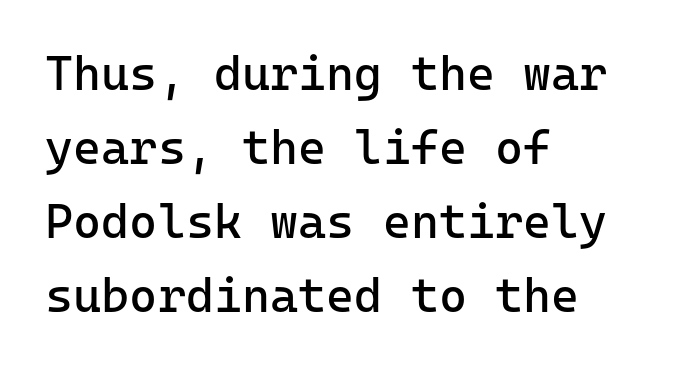
The image shows 48 px regular-weight sans-serif type, upright, monospaced; set left-aligned, normal line spacing (1.54x), normal letter spacing, not underlined; low stroke contrast and a medium x-height.
